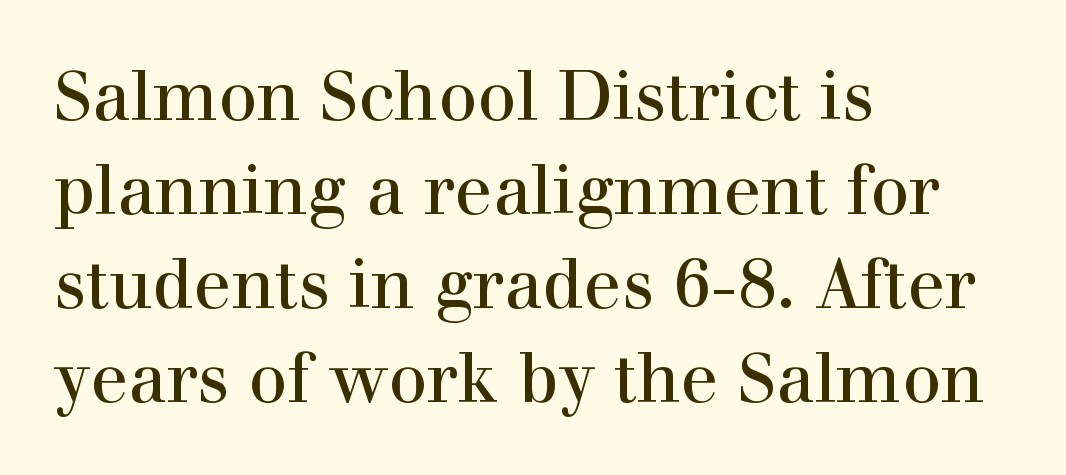
This sample uses plain, unmodified letter spacing. A typesetter would mark this as roman, not italic. This sample keeps an unexceptional amount of space between lines. The letters advance in unequal steps, a hallmark of proportional type.
